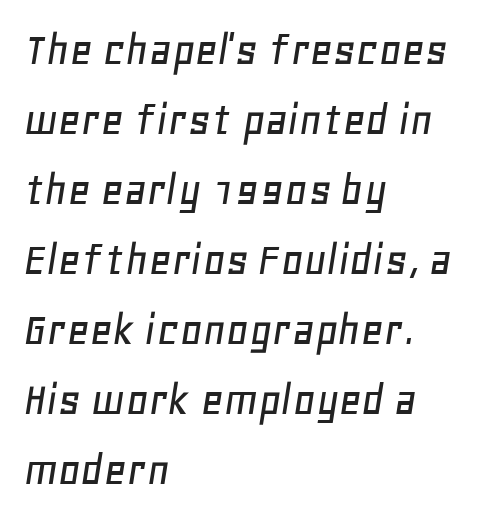
Q: Is the text italic (slanted)? A: Yes, it leans right by about 11 degrees.
Q: Is the text underlined? A: No.
Q: How is the paragraph aligned? A: Left-aligned.
Q: Is the spacing between letters normal or unusually wide? A: Normal.
Q: Is the spacing between lines tight, normal or loose? A: Normal.
Q: Width (condensed, normal, or wide)? A: Normal.
Q: Stroke contrast? A: Low.
Q: x-height? A: Large.
Q: Monospaced? A: No.
